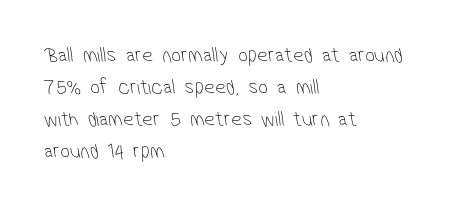
The image shows 21 px text type; set left-aligned, normal line spacing (1.52x), normal letter spacing, not underlined.
